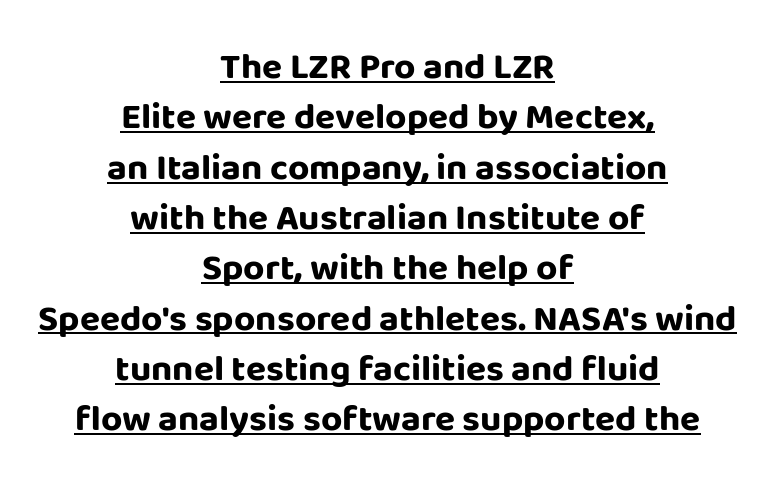
Compared with typical paragraphs, the rows here are spaced about the same. The face used here is rendered with its standard letterfit. Note: no serifs on the glyphs. Note the varied advance widths — an 'i' is clearly narrower than an 'm'. The lettering is marked with a stroke running underneath it.
